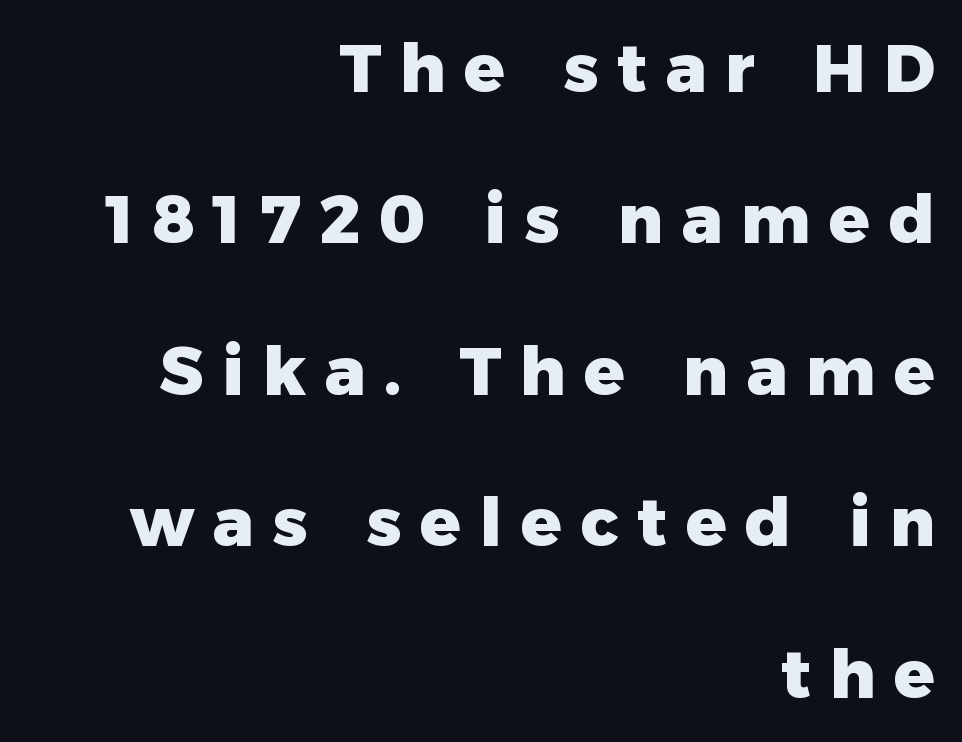
{"serif": "no", "italic": "no", "bold": "yes", "weight": "heavy", "width": "normal", "stroke_contrast": "low", "x_height": "medium", "monospaced": "no", "underline": "no", "align": "right", "line_spacing": "loose", "line_spacing_ratio": 2.26, "letter_spacing": "wide", "letter_spacing_em": 0.28, "glyph_px": 67}
